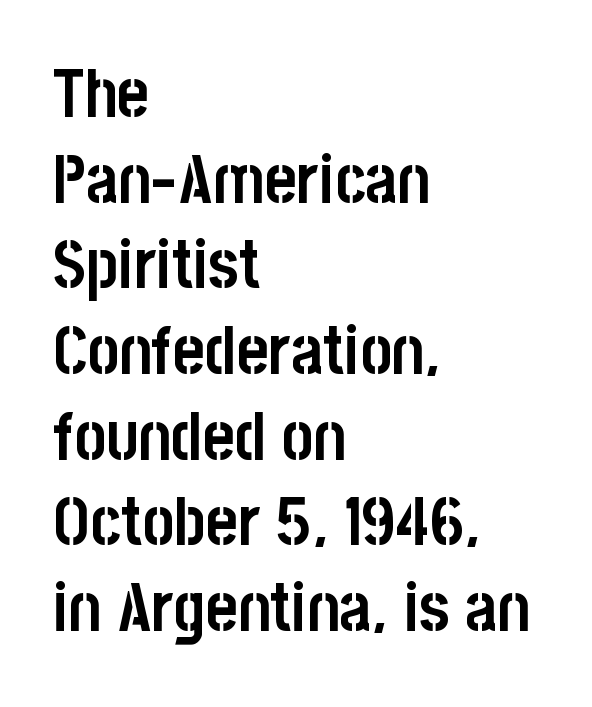
Glyph-to-glyph distance matches everyday printed text. Stroke terminals: plain, sans-serif. Interline gaps are of average width in this sample. Check under the words: just untouched page. The passage is arranged the way most books set body copy — flush left. Spacing verdict: proportional, widths tailored to each character.
